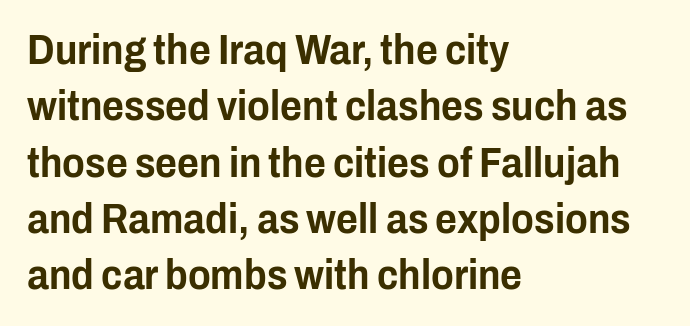
The rows are spaced the way most documents space them. Look at the tracking — it's just the regular setting, nothing added. Typographically, this falls in the sans-serif category. Is this a fixed-width face? No — the glyphs have proportional, varying widths. The lines in this sample share a left origin and differ only in where they stop.
